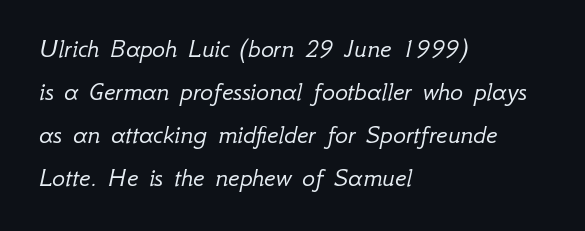
Q: Is the text bold? A: No.
Q: Is the text italic (slanted)? A: Yes, it leans right by about 12 degrees.
Q: Is the text underlined? A: No.
Q: How is the paragraph aligned? A: Left-aligned.
Q: Is the spacing between letters normal or unusually wide? A: Normal.
Q: Is the spacing between lines tight, normal or loose? A: Normal.
